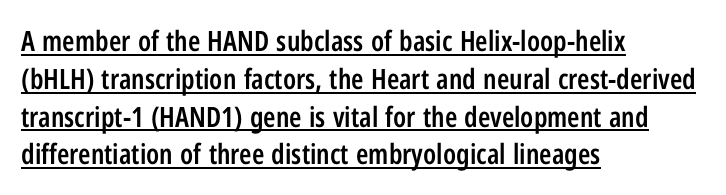
Check where the strokes stop: nothing finishes them off — pure sans. The specimen includes a rule beneath the text block's lines. The typesetting leans somewhat heavy: a semibold. Here the designer chose a conventional face with non-uniform glyph widths. Posture: vertical. In CSS terms this would be text-align: left.
